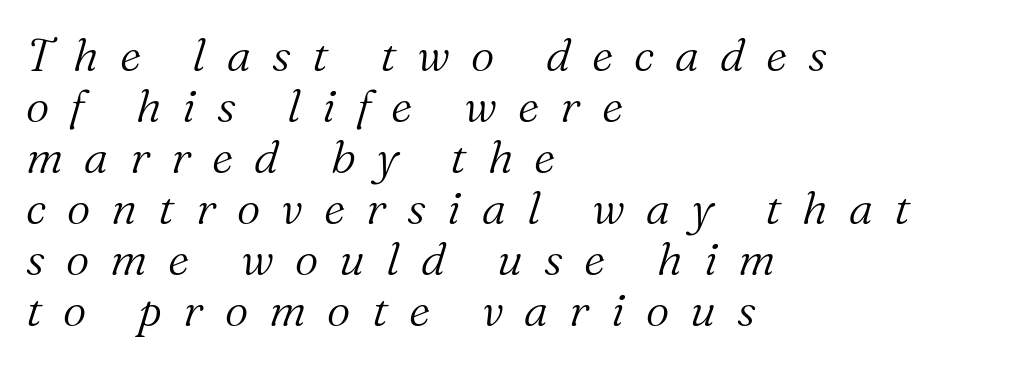
Would a proofreader flag this as italicized? Yes. The characters are drawn with everyday or finer stroke widths. Rows of type sit shoulder to shoulder in the vertical direction. The passage shown is typeset with a serif family. Visually the block forms a straight wall on the left and a jagged coastline on the right. The area under the type is left untouched.
